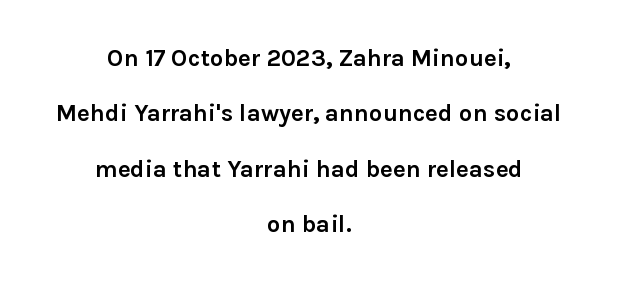
Widely set lines give the paragraph a tall, airy silhouette. The gap between lines stays unmarked. Italic: no, the glyphs are upright roman. These lines stack symmetrically, like a column narrowing and widening about its center.
